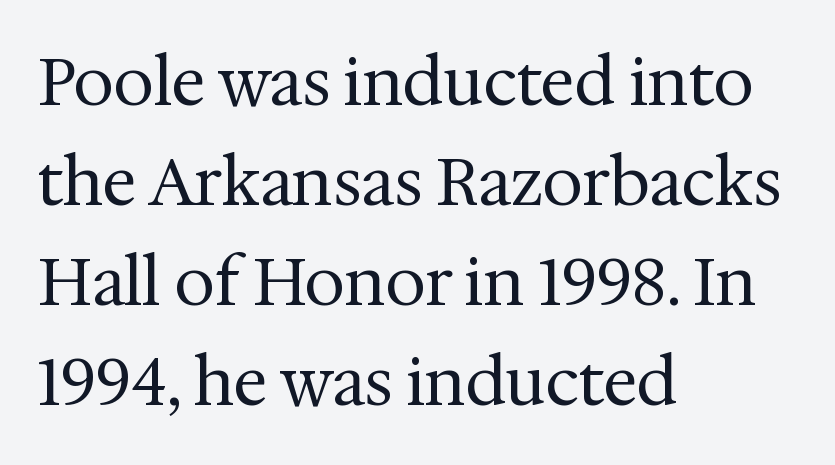
{"serif": "yes", "italic": "no", "bold": "no", "weight": "regular", "width": "normal", "stroke_contrast": "medium", "x_height": "medium", "monospaced": "no", "underline": "no", "align": "left", "line_spacing": "normal", "line_spacing_ratio": 1.54, "letter_spacing": "normal", "letter_spacing_em": 0.0, "glyph_px": 65}
